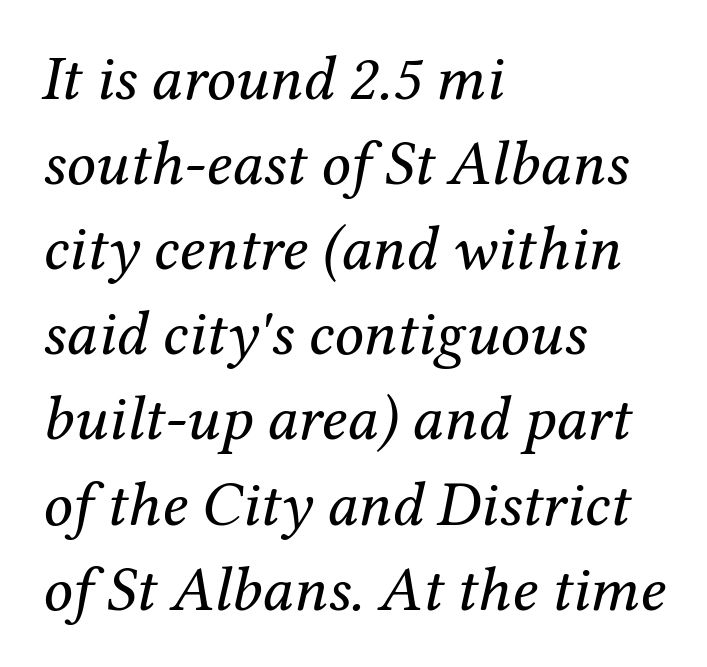
{"serif": "yes", "italic": "yes", "lean": "right", "slant_degrees": 12, "bold": "no", "weight": "regular", "width": "normal", "stroke_contrast": "medium", "x_height": "medium", "monospaced": "no", "underline": "no", "align": "left", "line_spacing": "normal", "line_spacing_ratio": 1.33, "letter_spacing": "normal", "letter_spacing_em": 0.0, "glyph_px": 64}
